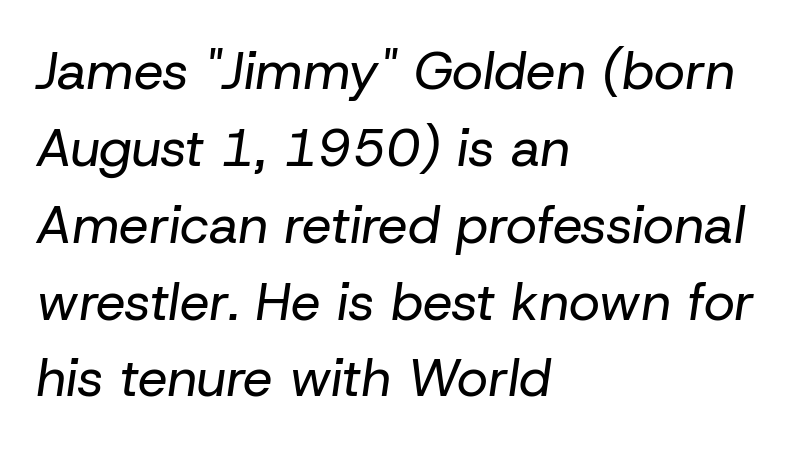
The text carries the slant typical of an italic or oblique font. If you drew a ruler down the left edge, every line would touch it. The letters advance in unequal steps, a hallmark of proportional type. Clear beneath every line of the passage. The rendering keeps characters at their native spacing. If you measured baseline to baseline, you'd find a middling distance.
